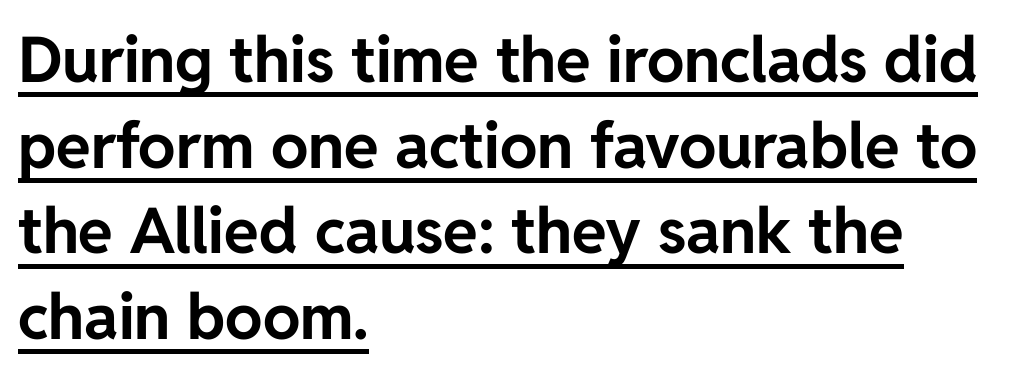
{"serif": "no", "italic": "no", "bold": "yes", "weight": "bold", "width": "normal", "stroke_contrast": "low", "x_height": "medium", "monospaced": "no", "underline": "yes", "align": "left", "line_spacing": "normal", "line_spacing_ratio": 1.36, "letter_spacing": "normal", "letter_spacing_em": 0.0, "glyph_px": 63}
